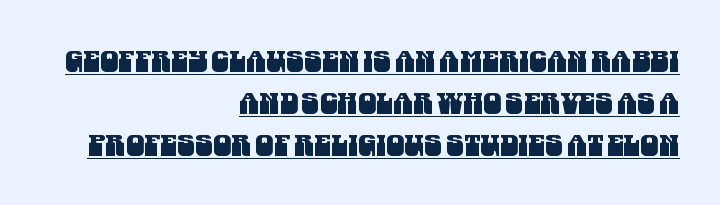
Type style note: lacks serifs. Honestly, the row spacing looks completely unremarkable. Letter spacing: default. Horizontally, the lines are justified to the trailing edge only. Character widths vary here, with narrow letters taking less room than wide ones.
